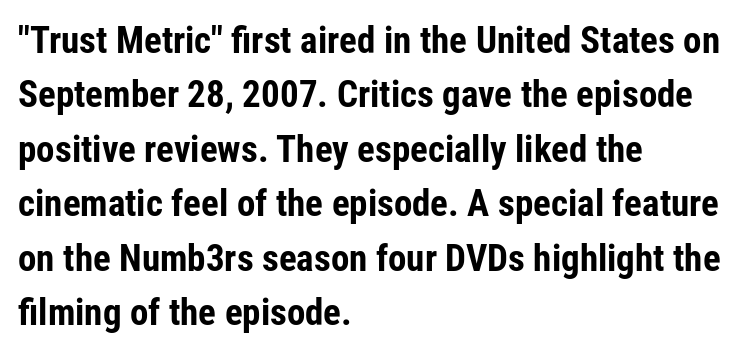
Look at the bottom of the vertical strokes: they stop flat, with no serifs. Just letters on the line, the space beneath them empty. Whoever set this chose a conventional vertical rhythm. You can tell it's not italic because the verticals are truly vertical.
